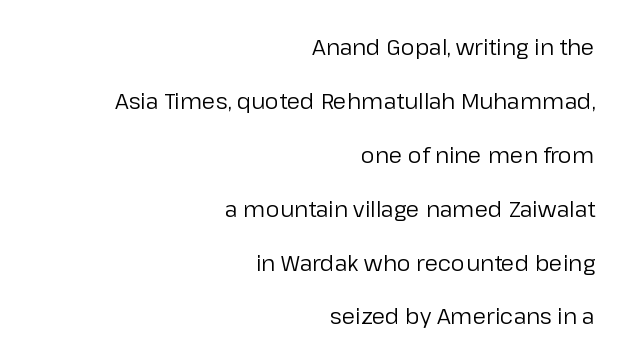
The image shows 22 px text type, upright; set right-aligned, loose line spacing (2.45x), normal letter spacing, not underlined.
